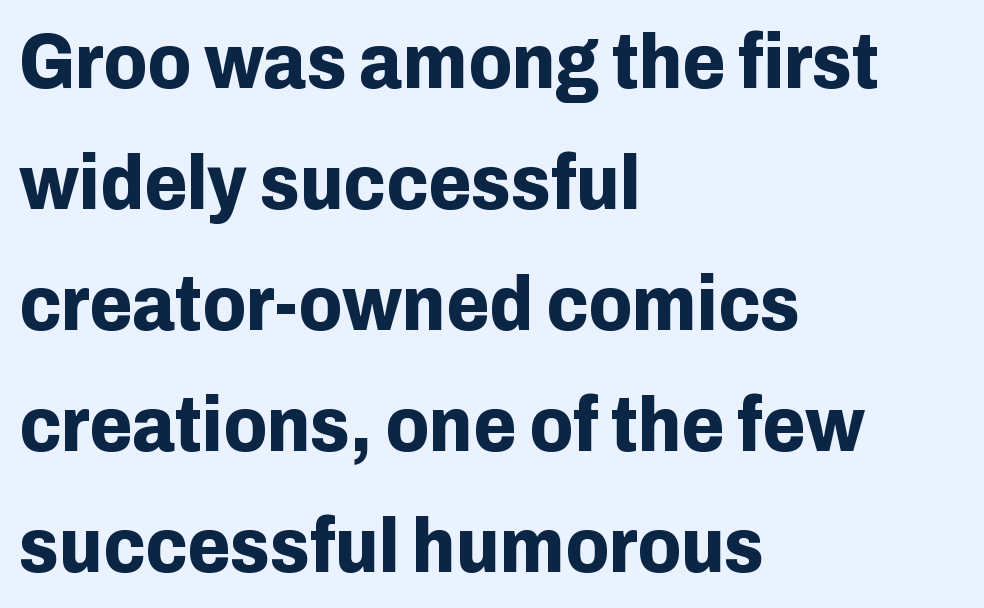
Where is the straight margin? On the left. Letters rest on an invisible, unmarked baseline. A typesetter would call this leading conventional body-copy spacing. The rendering uses a bold face; every stroke is thick and dark. Inter-character spacing is left at the font's built-in metrics.
